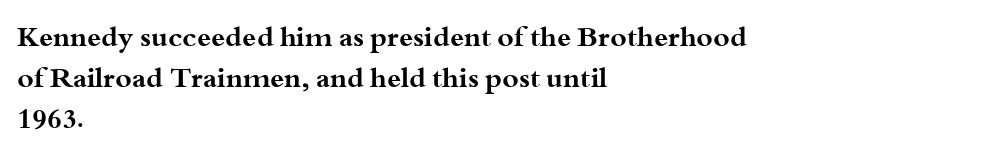
Q: Is the text bold? A: Yes.
Q: Is the text italic (slanted)? A: No, it is upright.
Q: Is the typeface a serif or a sans-serif typeface? A: Serif.
Q: Is the text underlined? A: No.
Q: How is the paragraph aligned? A: Left-aligned.
Q: Is the spacing between letters normal or unusually wide? A: Normal.
Q: Is the spacing between lines tight, normal or loose? A: Normal.
Q: Width (condensed, normal, or wide)? A: Wide.
Q: Stroke contrast? A: Medium.
Q: x-height? A: Small.
Q: Monospaced? A: No.
